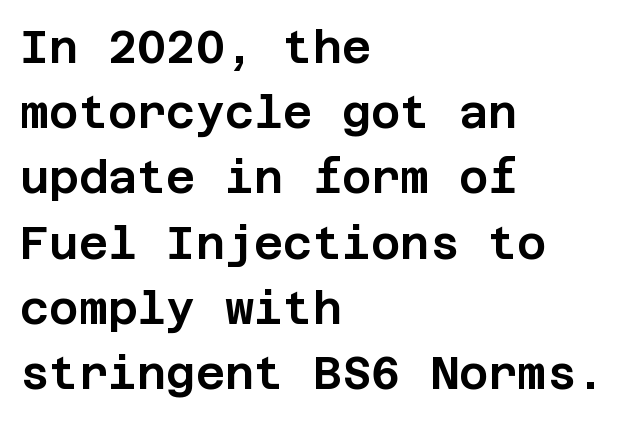
{"serif": "no", "italic": "no", "width": "normal", "stroke_contrast": "low", "x_height": "large", "underline": "no", "align": "left", "line_spacing": "normal", "line_spacing_ratio": 1.45, "letter_spacing": "normal", "letter_spacing_em": 0.0, "glyph_px": 45}
